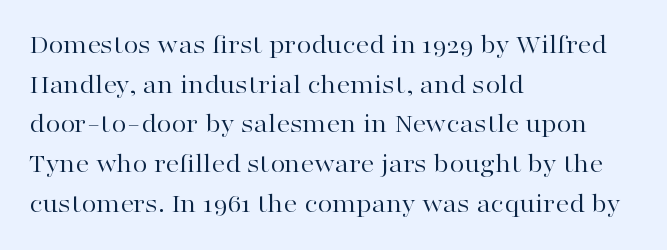
Q: Is the text bold? A: No.
Q: Is the text italic (slanted)? A: No, it is upright.
Q: Is the text underlined? A: No.
Q: How is the paragraph aligned? A: Left-aligned.
Q: Is the spacing between letters normal or unusually wide? A: Normal.
Q: Is the spacing between lines tight, normal or loose? A: Normal.
